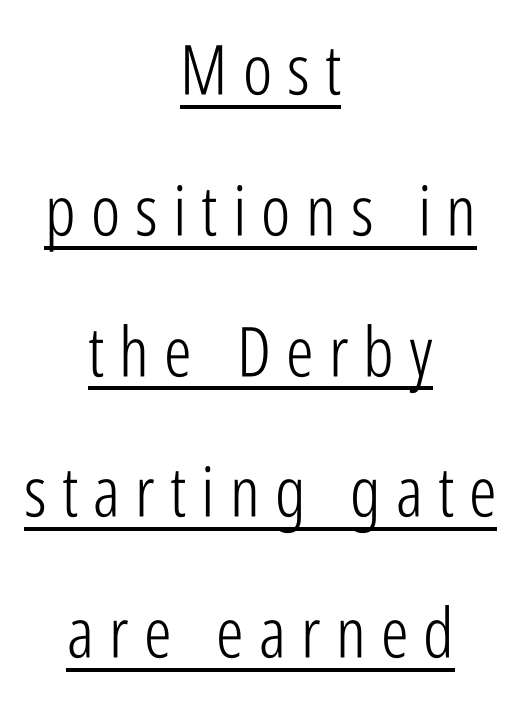
{"serif": "no", "italic": "no", "bold": "no", "weight": "light", "width": "condensed", "stroke_contrast": "low", "x_height": "medium", "monospaced": "no", "underline": "yes", "align": "center", "line_spacing": "loose", "line_spacing_ratio": 2.04, "letter_spacing": "wide", "letter_spacing_em": 0.22, "glyph_px": 69}
